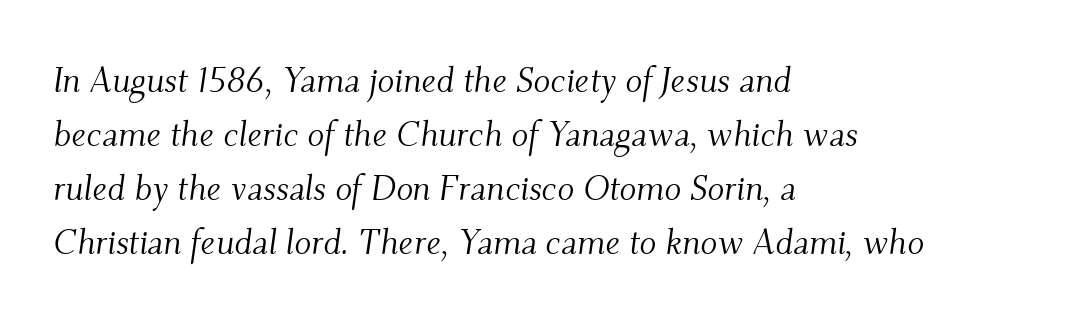
This sample keeps an unexceptional amount of space between lines. Weight: regular or lighter. This rendering features lettering with no underline. Is the block centered? No — it sits flush against the left margin. Typographically, this falls in the serif category.
